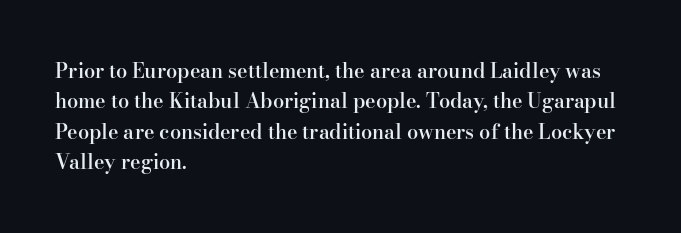
The image shows 20 px text type, upright; set left-aligned, normal line spacing (1.52x), normal letter spacing, not underlined.
